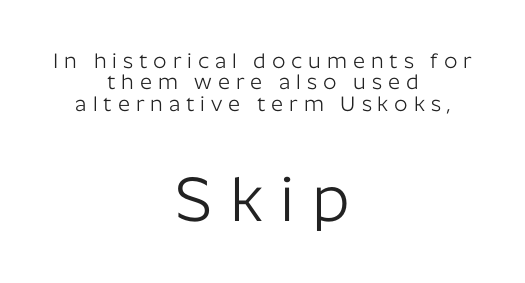
{"serif": "no", "italic": "no", "bold": "no", "weight": "light", "width": "normal", "stroke_contrast": "low", "x_height": "medium", "monospaced": "no", "underline": "no", "align": "center", "line_spacing": "tight", "line_spacing_ratio": 1.02, "letter_spacing": "wide", "letter_spacing_em": 0.28, "larger_block": "second", "size_ratio": 3.0, "glyph_px": 63}
